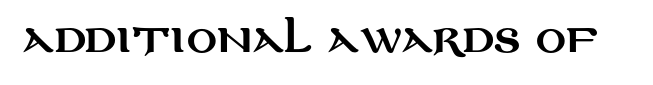
The image shows 38 px wide sans-serif type, upright; set normal letter spacing, not underlined; medium stroke contrast and a large x-height.
